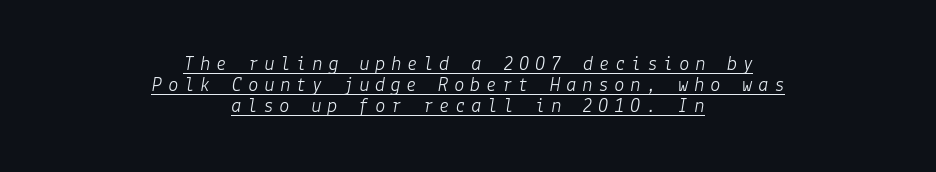
The image shows 21 px text type, italic (leaning right); set centered, tight line spacing (1.0x), unusually wide letter spacing (+0.26 em), underlined.
